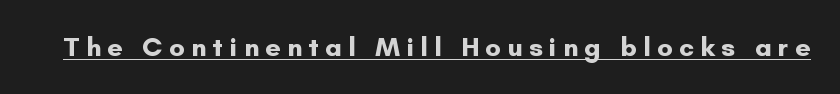
{"italic": "no", "bold": "yes", "underline": "yes", "letter_spacing": "wide", "letter_spacing_em": 0.23, "glyph_px": 27}
